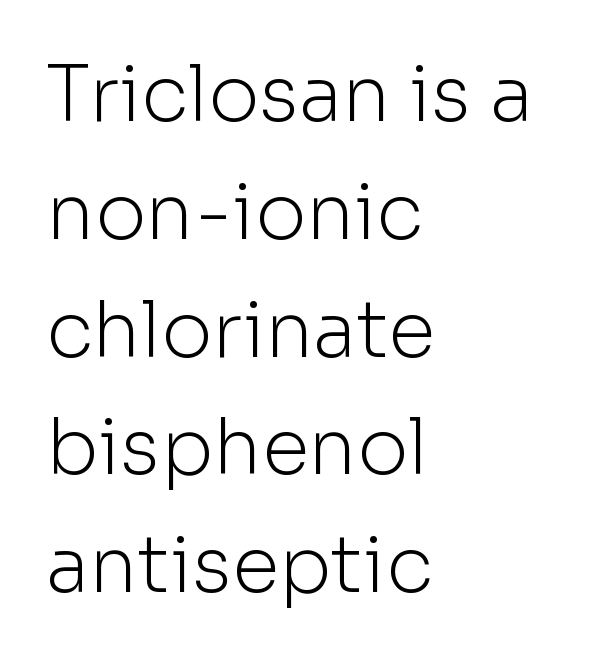
Q: Is the text bold? A: No.
Q: Is the text italic (slanted)? A: No, it is upright.
Q: Is the typeface a serif or a sans-serif typeface? A: Sans-serif.
Q: Is the text underlined? A: No.
Q: How is the paragraph aligned? A: Left-aligned.
Q: Is the spacing between letters normal or unusually wide? A: Normal.
Q: Is the spacing between lines tight, normal or loose? A: Normal.
Q: Width (condensed, normal, or wide)? A: Normal.
Q: Stroke contrast? A: Low.
Q: x-height? A: Medium.
Q: Monospaced? A: No.
